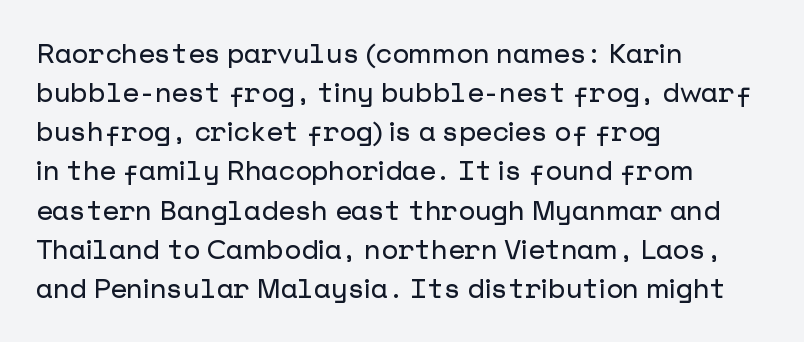
Q: Is the text italic (slanted)? A: No, it is upright.
Q: Is the text underlined? A: No.
Q: How is the paragraph aligned? A: Left-aligned.
Q: Is the spacing between letters normal or unusually wide? A: Normal.
Q: Is the spacing between lines tight, normal or loose? A: Normal.
